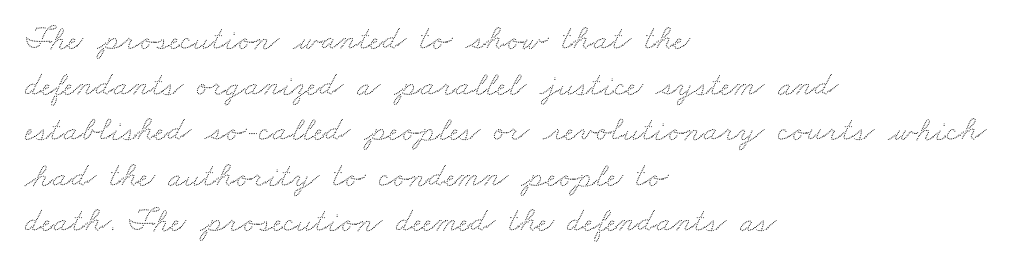
Every row of glyphs begins at an identical x-position on the left. Clear beneath every line of the passage. In terms of letterspacing, this is plain default setting. Horizontal bands of white between lines are of average thickness.
